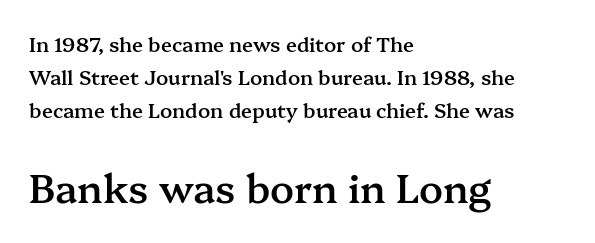
Q: Is the text bold? A: Semi-bold.
Q: Is the text italic (slanted)? A: No, it is upright.
Q: Is the typeface a serif or a sans-serif typeface? A: Serif.
Q: Is the text underlined? A: No.
Q: How is the paragraph aligned? A: Left-aligned.
Q: Is the spacing between letters normal or unusually wide? A: Normal.
Q: Is the spacing between lines tight, normal or loose? A: Normal.
Q: Which block of text is set in a larger size, the first (top) or the second (bottom)? A: The second (bottom) one.
Q: Width (condensed, normal, or wide)? A: Normal.
Q: Stroke contrast? A: Medium.
Q: x-height? A: Medium.
Q: Monospaced? A: No.
